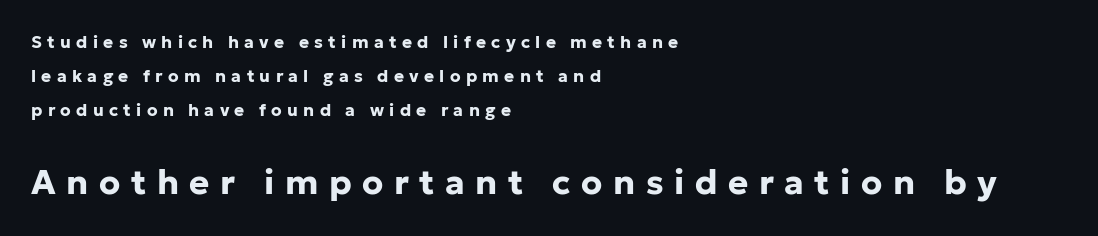
Q: Is the text bold? A: Yes.
Q: Is the text italic (slanted)? A: No, it is upright.
Q: Is the typeface a serif or a sans-serif typeface? A: Sans-serif.
Q: Is the text underlined? A: No.
Q: How is the paragraph aligned? A: Left-aligned.
Q: Is the spacing between letters normal or unusually wide? A: Unusually wide.
Q: Is the spacing between lines tight, normal or loose? A: Loose.
Q: Which block of text is set in a larger size, the first (top) or the second (bottom)? A: The second (bottom) one.
Q: Width (condensed, normal, or wide)? A: Normal.
Q: Stroke contrast? A: Low.
Q: x-height? A: Medium.
Q: Monospaced? A: No.
